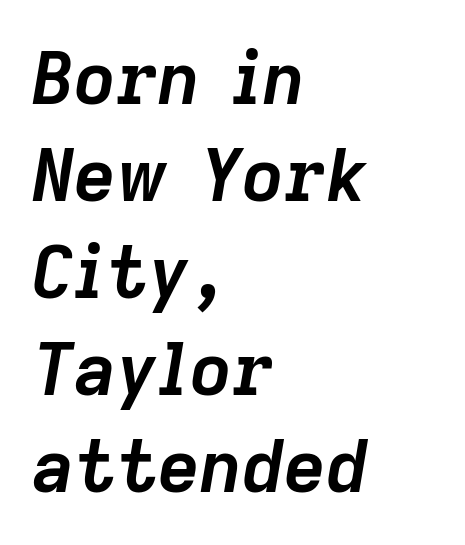
This sample has the flowing, uneven cadence of proportional lettering. A typesetter would call this leading conventional body-copy spacing. Typeset ragged right — the left edge is the straight one. Standard letterfit; no display-style spreading of the glyphs.
